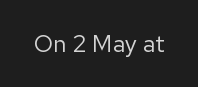
{"italic": "no", "bold": "no", "underline": "no", "letter_spacing": "normal", "letter_spacing_em": 0.0, "glyph_px": 24}
